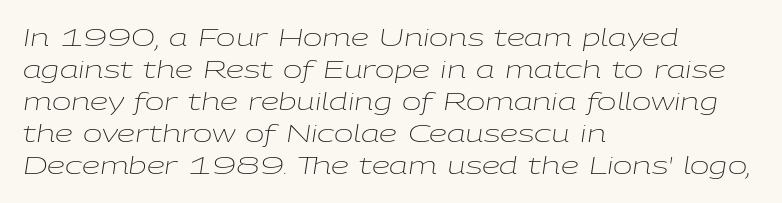
Q: Is the text bold? A: No.
Q: Is the text italic (slanted)? A: Yes, it leans right by about 9 degrees.
Q: Is the text underlined? A: No.
Q: How is the paragraph aligned? A: Left-aligned.
Q: Is the spacing between letters normal or unusually wide? A: Normal.
Q: Is the spacing between lines tight, normal or loose? A: Normal.
